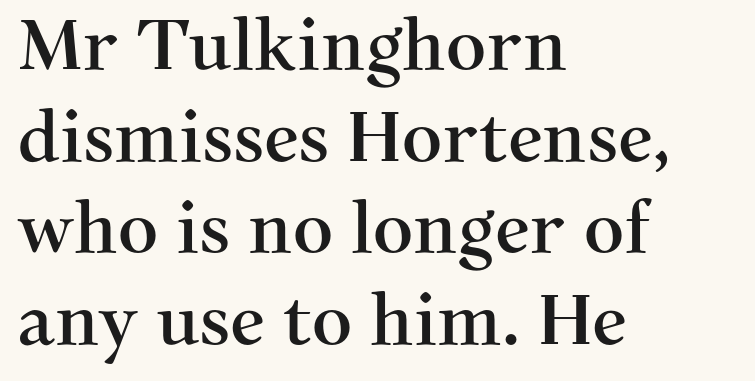
Honestly, the row spacing looks completely unremarkable. Italic? Not at all — the glyphs are vertical. A typesetter would call this proportional, since set widths differ per character. Visually the block forms a straight wall on the left and a jagged coastline on the right.
